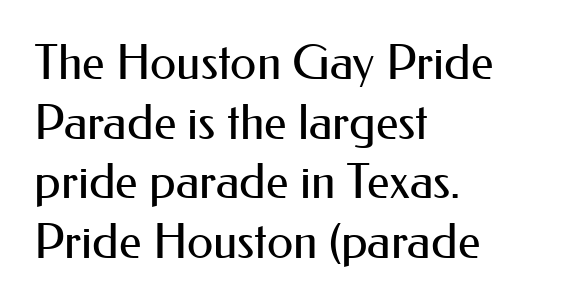
Q: Is the text bold? A: No.
Q: Is the text italic (slanted)? A: No, it is upright.
Q: Is the typeface a serif or a sans-serif typeface? A: Sans-serif.
Q: Is the text underlined? A: No.
Q: How is the paragraph aligned? A: Left-aligned.
Q: Is the spacing between letters normal or unusually wide? A: Normal.
Q: Width (condensed, normal, or wide)? A: Normal.
Q: Stroke contrast? A: Medium.
Q: x-height? A: Small.
Q: Monospaced? A: No.
